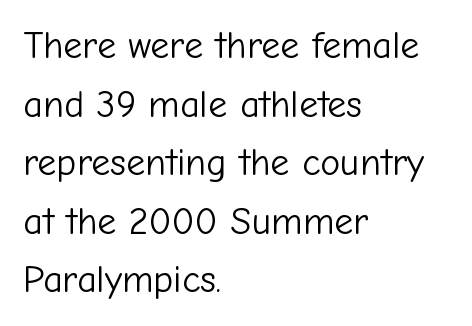
Q: Is the text bold? A: No.
Q: Is the text italic (slanted)? A: No, it is upright.
Q: Is the typeface a serif or a sans-serif typeface? A: Sans-serif.
Q: Is the text underlined? A: No.
Q: How is the paragraph aligned? A: Left-aligned.
Q: Is the spacing between letters normal or unusually wide? A: Normal.
Q: Is the spacing between lines tight, normal or loose? A: Normal.
Q: Width (condensed, normal, or wide)? A: Normal.
Q: Stroke contrast? A: Low.
Q: x-height? A: Medium.
Q: Monospaced? A: No.
